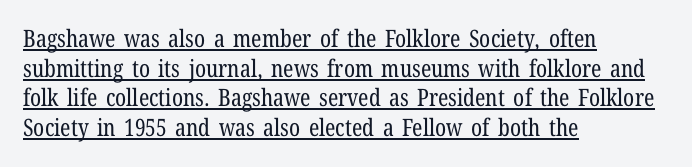
Q: Is the text bold? A: No.
Q: Is the text italic (slanted)? A: No, it is upright.
Q: Is the text underlined? A: Yes.
Q: How is the paragraph aligned? A: Left-aligned.
Q: Is the spacing between letters normal or unusually wide? A: Normal.
